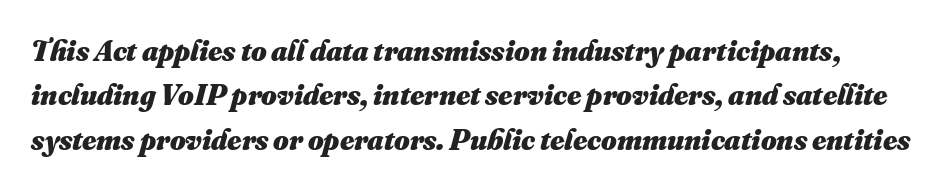
Q: Is the text bold? A: Yes.
Q: Is the text underlined? A: No.
Q: Is the spacing between letters normal or unusually wide? A: Normal.
Q: Is the spacing between lines tight, normal or loose? A: Normal.
Q: Width (condensed, normal, or wide)? A: Normal.
Q: Stroke contrast? A: Medium.
Q: x-height? A: Small.
Q: Monospaced? A: No.
